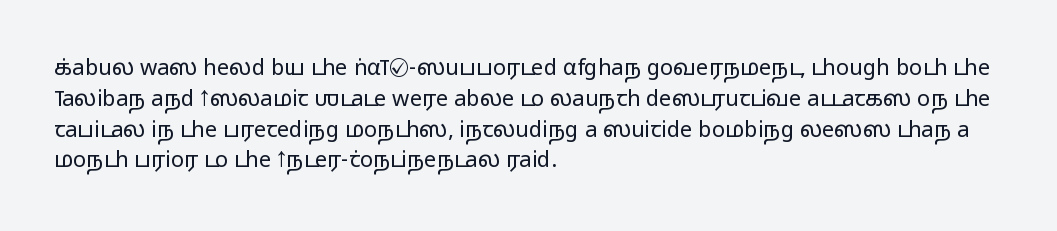
Q: Is the text bold? A: No.
Q: Is the text italic (slanted)? A: No, it is upright.
Q: Is the text underlined? A: No.
Q: How is the paragraph aligned? A: Left-aligned.
Q: Is the spacing between letters normal or unusually wide? A: Normal.
Q: Is the spacing between lines tight, normal or loose? A: Normal.
